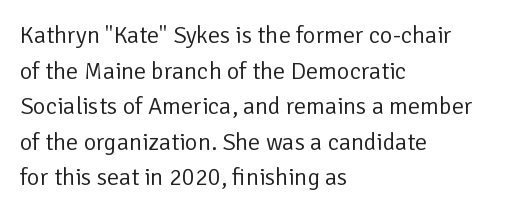
The image shows 24 px text type, upright; set left-aligned, normal line spacing (1.48x), normal letter spacing, not underlined.
